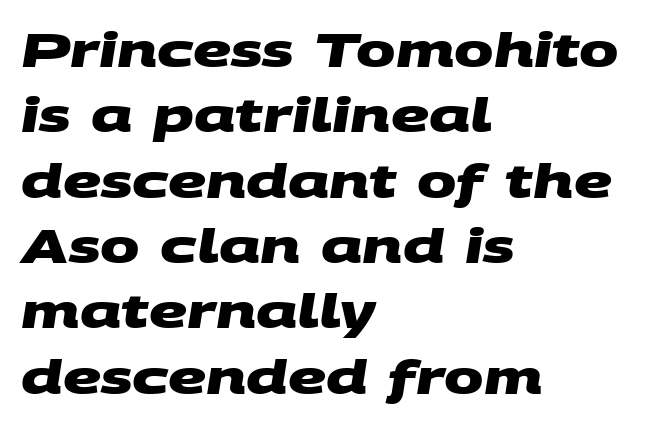
{"serif": "no", "bold": "yes", "weight": "heavy", "width": "wide", "stroke_contrast": "medium", "x_height": "large", "monospaced": "no", "underline": "no", "align": "left", "line_spacing": "normal", "line_spacing_ratio": 1.39, "letter_spacing": "normal", "letter_spacing_em": 0.0, "glyph_px": 47}
